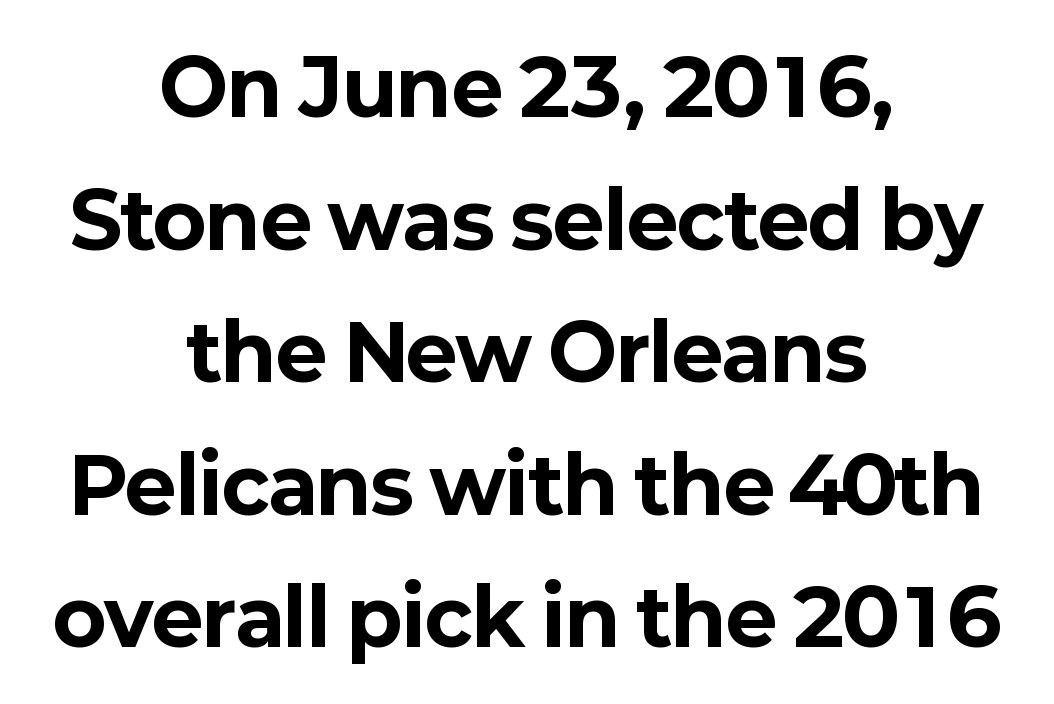
The passage shown is typed in a proportional face where columns would drift. This rendering leaves character spacing at its baseline value. Type style note: lacks serifs. Letters rest on an invisible, unmarked baseline. Designer's note — italics off, roman on.
